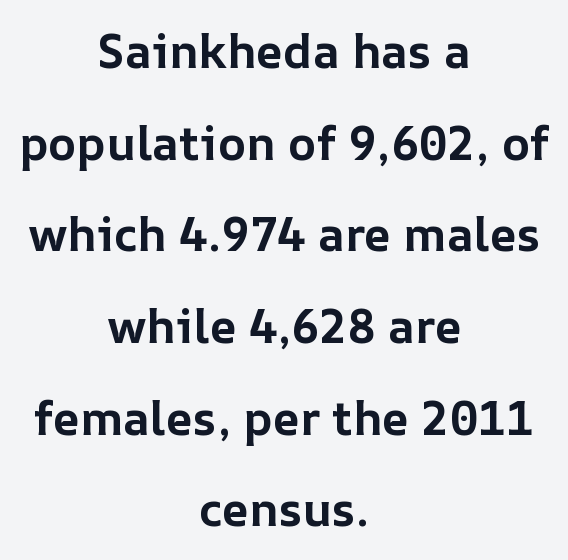
The image shows 47 px bold type, upright; set centered, loose line spacing (1.95x), normal letter spacing, not underlined; low stroke contrast and a medium x-height.
